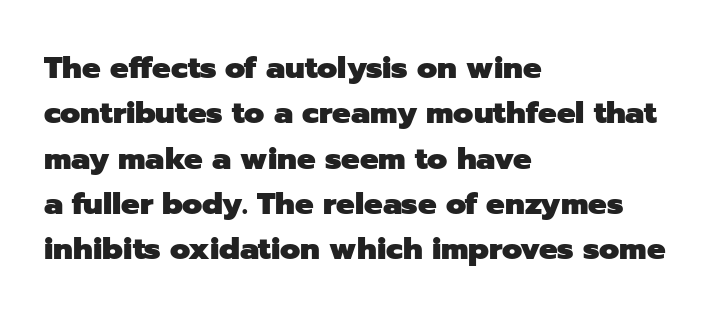
{"serif": "no", "italic": "no", "bold": "yes", "weight": "heavy", "width": "normal", "stroke_contrast": "low", "x_height": "medium", "monospaced": "no", "underline": "no", "align": "left", "line_spacing": "normal", "line_spacing_ratio": 1.46, "letter_spacing": "normal", "letter_spacing_em": 0.0, "glyph_px": 31}
